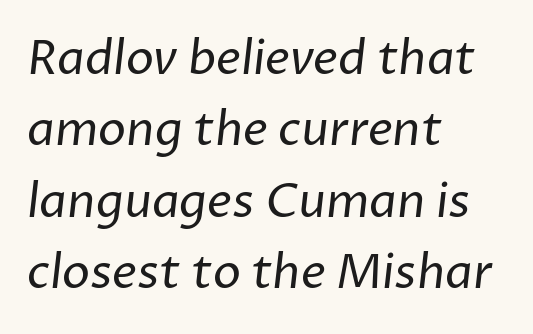
The image shows 47 px regular-weight sans-serif type; set left-aligned, normal line spacing (1.52x), normal letter spacing, not underlined; low stroke contrast and a medium x-height.
